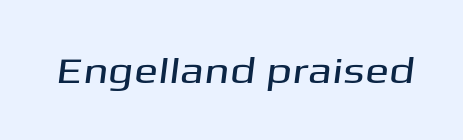
The image shows 36 px wide sans-serif type; set normal letter spacing, not underlined; medium stroke contrast and a medium x-height.
